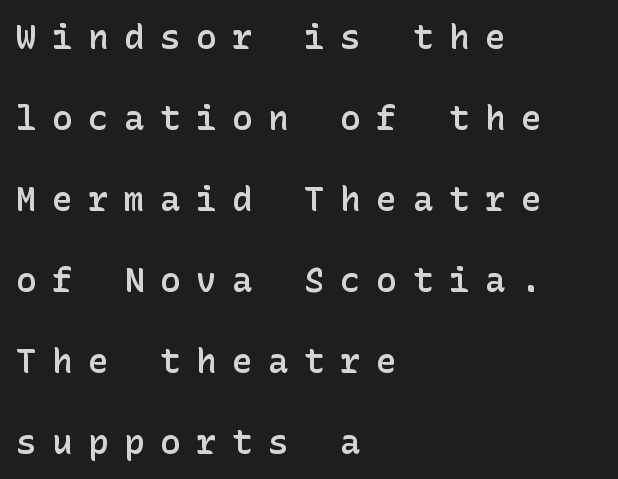
The image shows 34 px semibold sans-serif type, upright; set left-aligned, loose line spacing (2.38x), unusually wide letter spacing (+0.46 em), not underlined; low stroke contrast and a medium x-height.
